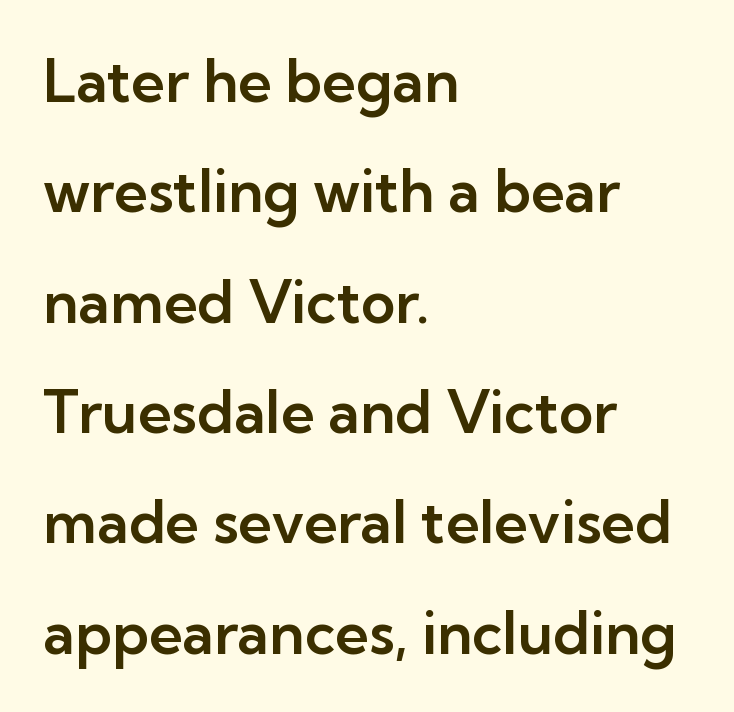
{"serif": "no", "italic": "no", "width": "normal", "stroke_contrast": "low", "x_height": "medium", "monospaced": "no", "underline": "no", "align": "left", "line_spacing_ratio": 1.87, "letter_spacing": "normal", "letter_spacing_em": 0.0, "glyph_px": 59}
